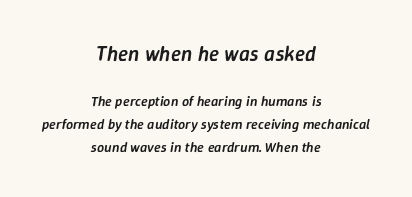
The image shows 21 px text type, italic (leaning right); set centered, normal line spacing (1.66x), normal letter spacing, not underlined; the first (top) block is 1.5x larger.
